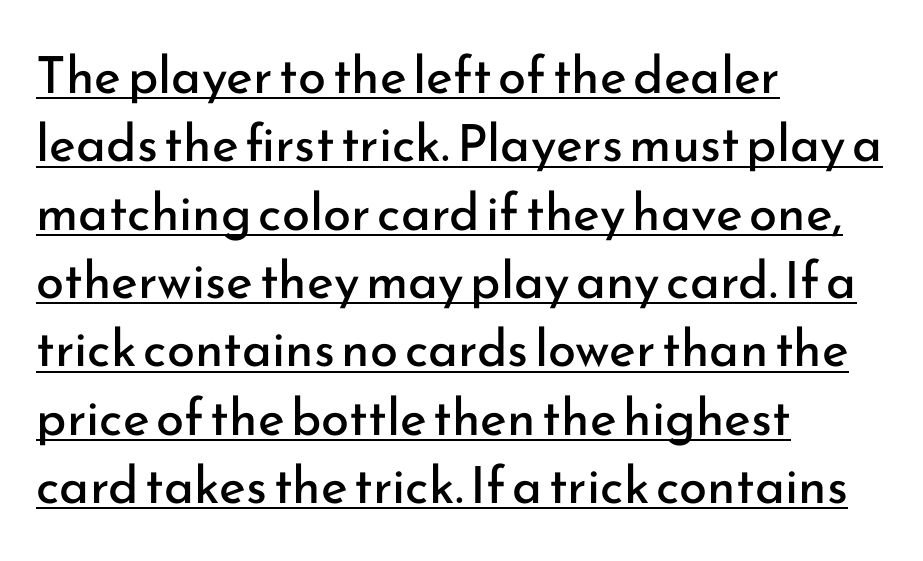
{"serif": "no", "italic": "no", "bold": "no", "weight": "regular", "width": "normal", "stroke_contrast": "low", "x_height": "small", "monospaced": "no", "underline": "yes", "align": "left", "line_spacing": "normal", "line_spacing_ratio": 1.34, "letter_spacing": "normal", "letter_spacing_em": 0.0, "glyph_px": 51}
